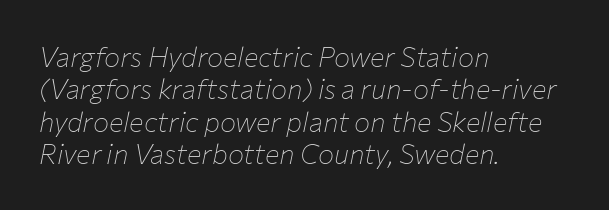
{"italic": "yes", "lean": "right", "slant_degrees": 12, "bold": "no", "underline": "no", "align": "left", "line_spacing_ratio": 1.2, "letter_spacing": "normal", "letter_spacing_em": 0.0, "glyph_px": 27}
